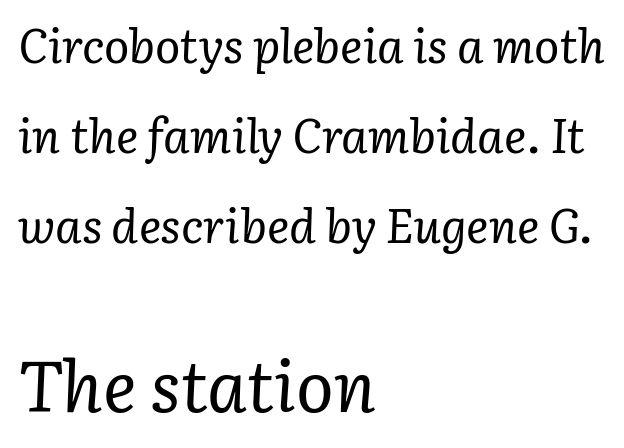
The image shows 70 px regular-weight serif type, italic (leaning right); set left-aligned, loose line spacing (1.92x), normal letter spacing, not underlined; the second (bottom) block is 1.49x larger; low stroke contrast and a medium x-height.
